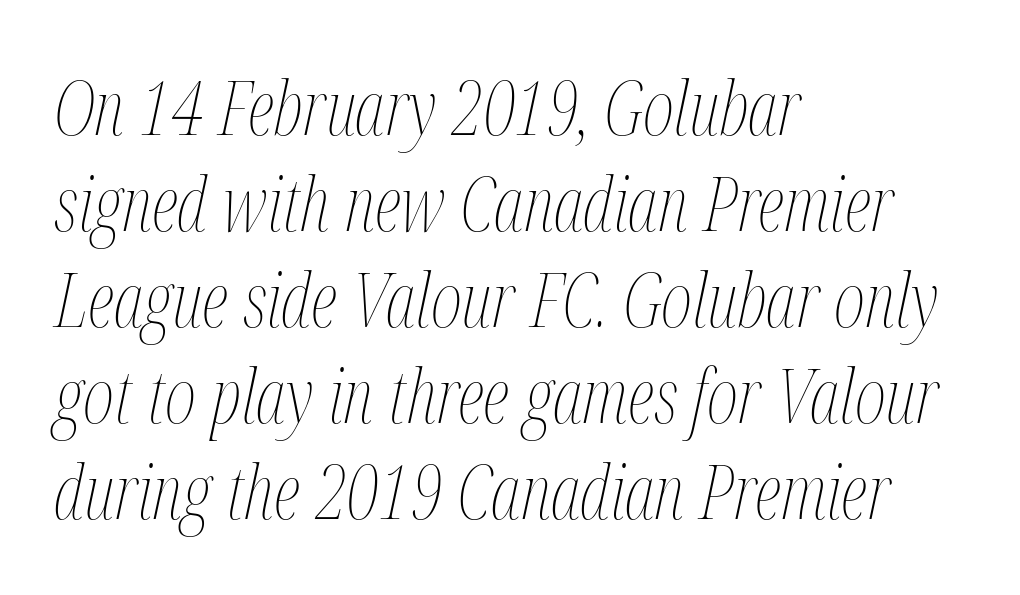
{"italic": "yes", "lean": "right", "slant_degrees": 12, "bold": "no", "weight": "thin", "width": "condensed", "stroke_contrast": "medium", "x_height": "medium", "monospaced": "no", "underline": "no", "align": "left", "line_spacing": "normal", "line_spacing_ratio": 1.28, "letter_spacing": "normal", "letter_spacing_em": 0.0, "glyph_px": 75}
